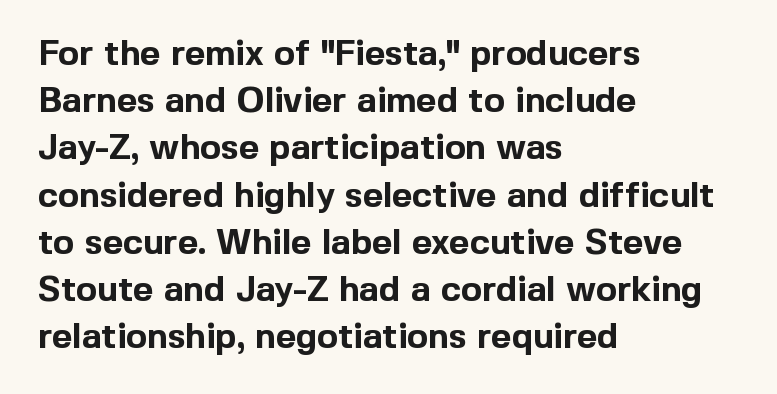
Q: Is the text bold? A: Yes.
Q: Is the text italic (slanted)? A: No, it is upright.
Q: Is the typeface a serif or a sans-serif typeface? A: Sans-serif.
Q: Is the text underlined? A: No.
Q: How is the paragraph aligned? A: Left-aligned.
Q: Is the spacing between letters normal or unusually wide? A: Normal.
Q: Is the spacing between lines tight, normal or loose? A: Normal.
Q: Width (condensed, normal, or wide)? A: Normal.
Q: x-height? A: Medium.
Q: Monospaced? A: No.
